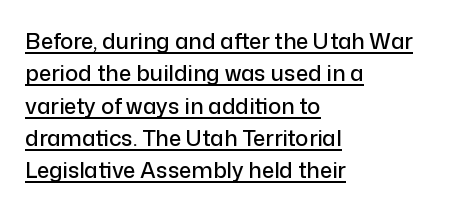
Inter-character spacing is left at the font's built-in metrics. A typographer would call this underscored text. Which margin do the lines hug? The left one — the right edge is uneven. Does the lettering tilt? It doesn't — this is upright.
